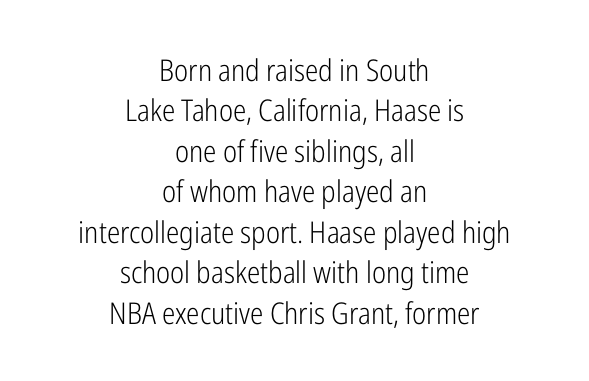
Q: Is the text bold? A: No.
Q: Is the text italic (slanted)? A: No, it is upright.
Q: Is the typeface a serif or a sans-serif typeface? A: Sans-serif.
Q: Is the text underlined? A: No.
Q: How is the paragraph aligned? A: Centered.
Q: Is the spacing between letters normal or unusually wide? A: Normal.
Q: Is the spacing between lines tight, normal or loose? A: Normal.
Q: Width (condensed, normal, or wide)? A: Condensed.
Q: Stroke contrast? A: Low.
Q: x-height? A: Medium.
Q: Monospaced? A: No.
